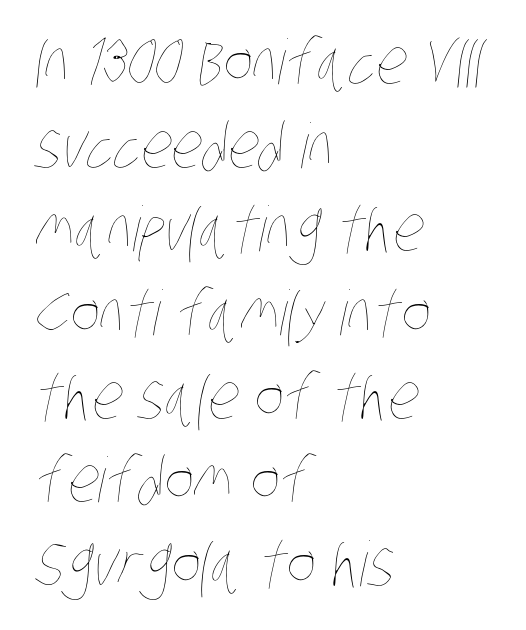
The image shows 62 px thin, condensed type; set left-aligned, normal line spacing (1.35x), normal letter spacing, not underlined; low stroke contrast and a large x-height.
